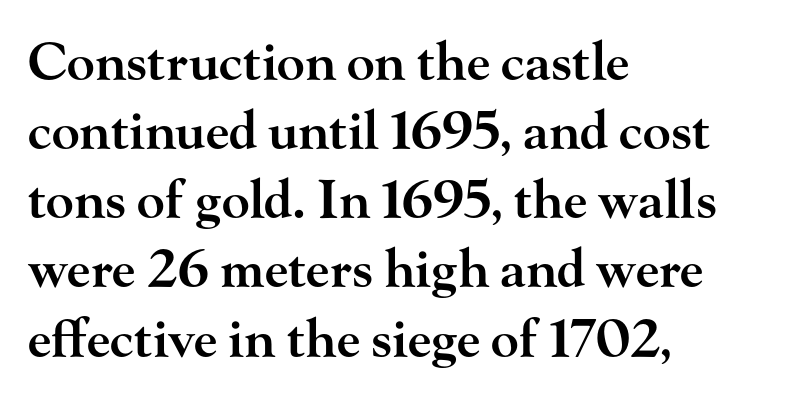
The image shows 52 px semibold, wide serif type, upright; set left-aligned, normal line spacing (1.33x), normal letter spacing, not underlined; high stroke contrast and a small x-height.
